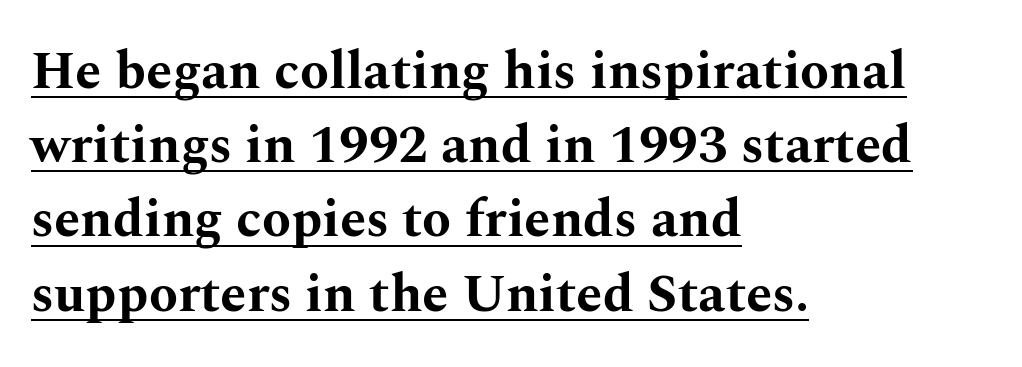
Each line starts at the same left margin while the right side varies. Tracking here is standard; glyphs follow each other at the usual distance. What's the leading like? Ordinary, nothing unusual. The passage shown is underscored from start to finish. I'd describe the lettering as bold — thick and assertive.
